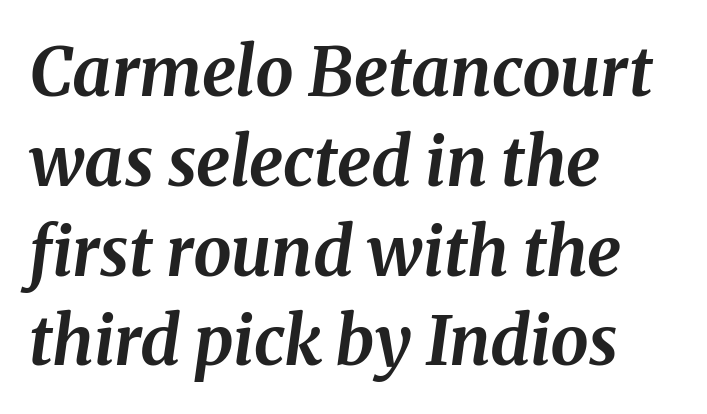
{"italic": "yes", "lean": "right", "slant_degrees": 8, "bold": "yes", "weight": "bold", "width": "normal", "stroke_contrast": "medium", "x_height": "medium", "monospaced": "no", "underline": "no", "align": "left", "line_spacing": "normal", "line_spacing_ratio": 1.32, "letter_spacing": "normal", "letter_spacing_em": 0.0, "glyph_px": 68}
